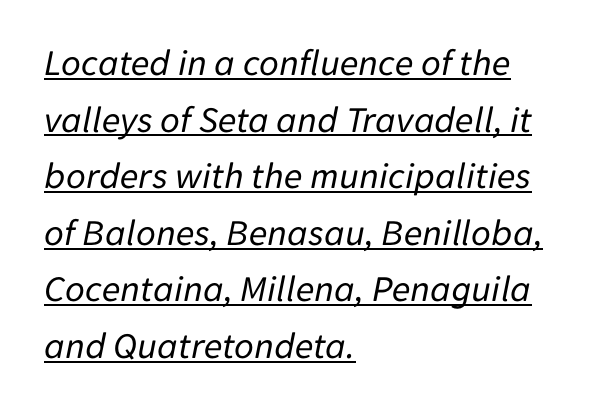
Q: Is the text bold? A: No.
Q: Is the text italic (slanted)? A: Yes, it leans right by about 11 degrees.
Q: Is the text underlined? A: Yes.
Q: How is the paragraph aligned? A: Left-aligned.
Q: Is the spacing between letters normal or unusually wide? A: Normal.
Q: Is the spacing between lines tight, normal or loose? A: Normal.
Q: Width (condensed, normal, or wide)? A: Normal.
Q: Stroke contrast? A: Low.
Q: x-height? A: Medium.
Q: Monospaced? A: No.
